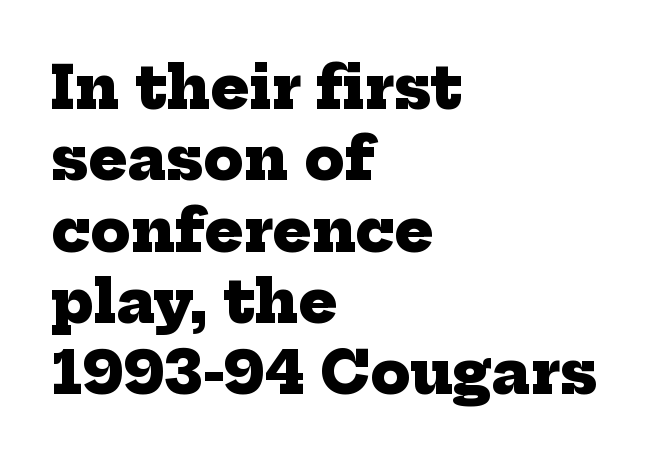
{"serif": "yes", "bold": "yes", "weight": "heavy", "width": "normal", "stroke_contrast": "low", "x_height": "medium", "monospaced": "no", "underline": "no", "align": "left", "line_spacing_ratio": 1.23, "letter_spacing": "normal", "letter_spacing_em": 0.0, "glyph_px": 58}
